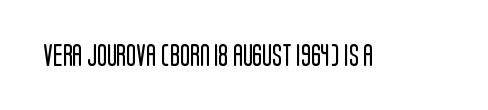
Q: Is the text bold? A: No.
Q: Is the text italic (slanted)? A: No, it is upright.
Q: Is the text underlined? A: No.
Q: Is the spacing between letters normal or unusually wide? A: Normal.
